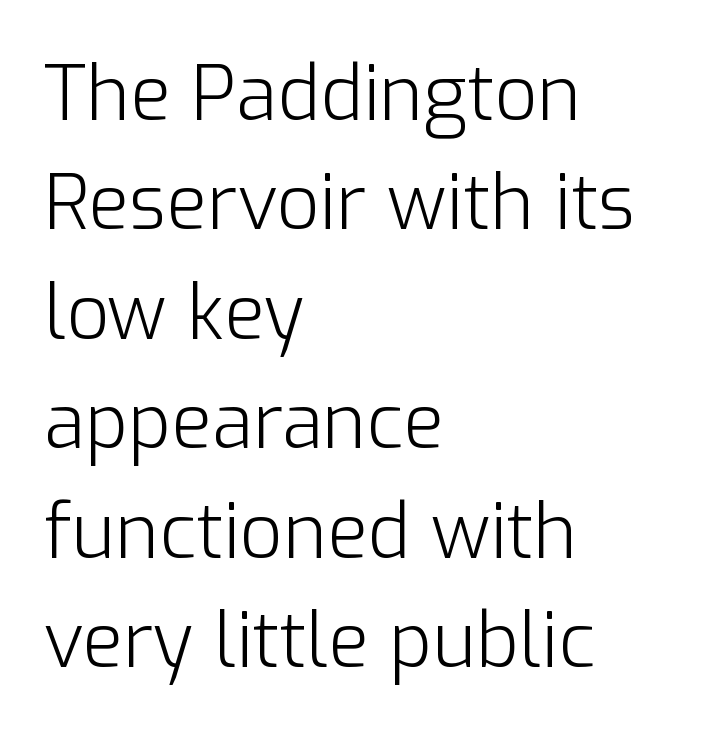
The characters display no serif detailing; their extremities are plain. The face looks like a standard text weight, possibly lighter. Quick note: not italic, upright. Think of a printed novel: that variable character pitch is what you see here.
